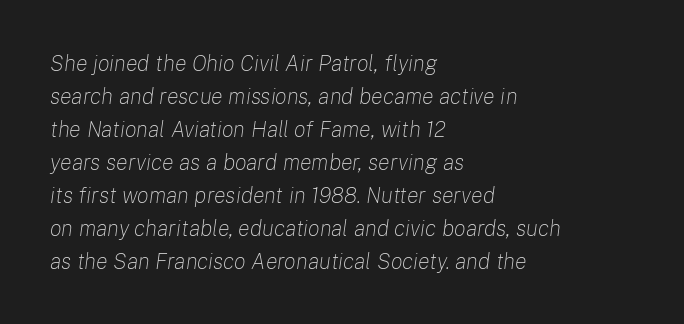
This rendering features lettering with no underline. The vertical gap from one line to the next is medium. These lines are set flush left with a ragged right edge. Default kerning and tracking; the words read as compact shapes. These lines were composed using italics. On a weight scale, this lands at 450 or below.
